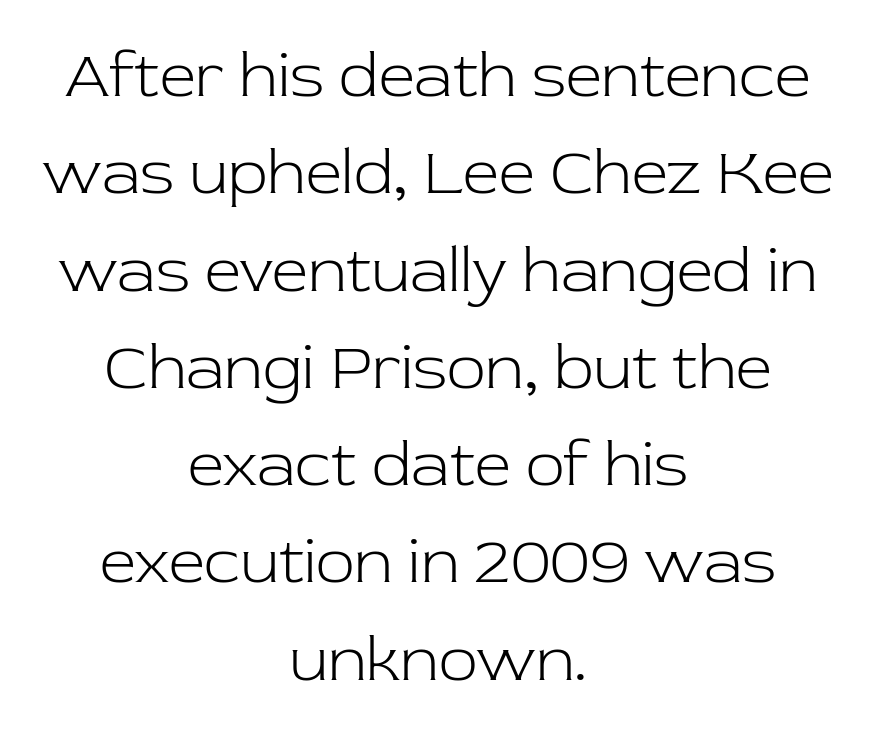
Weight: in the light-to-regular range. Proportional: the letters do not fall into vertical columns. Is there much room between lines? A standard amount, neither cramped nor airy. Caption: multi-line text, centered on the measure. Any mark beneath the type? The region is blank.
